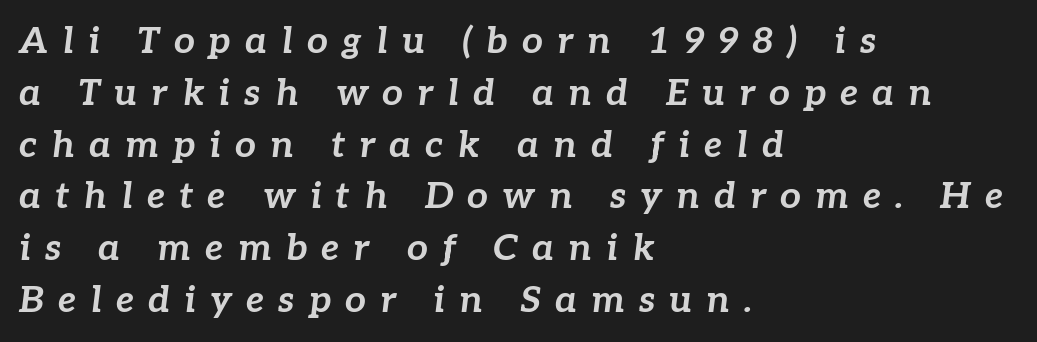
Q: Is the text bold? A: Yes.
Q: Is the text italic (slanted)? A: Yes, it leans right by about 7 degrees.
Q: Is the text underlined? A: No.
Q: How is the paragraph aligned? A: Left-aligned.
Q: Is the spacing between letters normal or unusually wide? A: Unusually wide.
Q: Is the spacing between lines tight, normal or loose? A: Normal.
Q: Width (condensed, normal, or wide)? A: Normal.
Q: Stroke contrast? A: Low.
Q: x-height? A: Medium.
Q: Monospaced? A: No.
